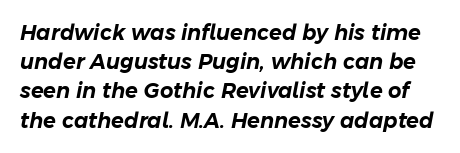
The rows are spaced the way most documents space them. The space beneath each line is pristine and unruled. This sample uses an oblique cut, with every glyph tilted off the vertical. Students, note that the glyphs here touch the page at normal intervals.
